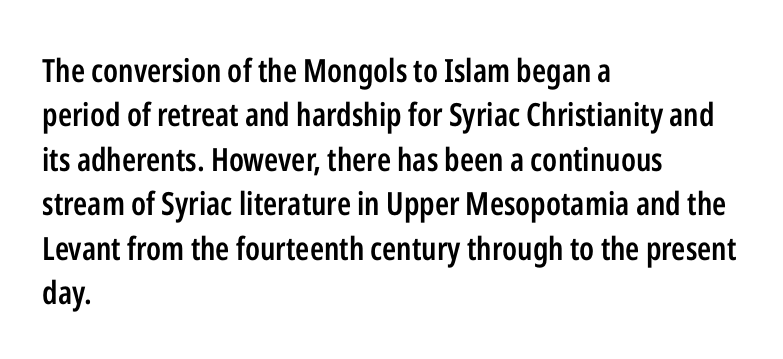
The image shows 32 px semibold, condensed sans-serif type, upright; set left-aligned, normal line spacing (1.39x), normal letter spacing, not underlined; low stroke contrast and a medium x-height.
